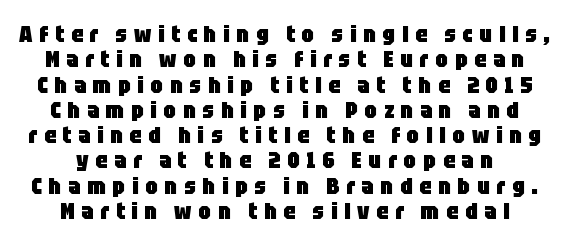
The image shows 23 px bold type, upright; set centered, tight line spacing (1.1x), unusually wide letter spacing (+0.29 em), not underlined.
